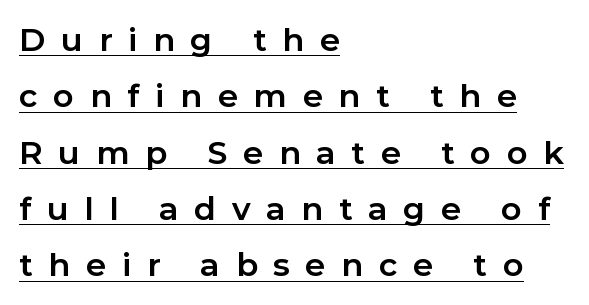
{"serif": "no", "italic": "no", "bold": "yes", "weight": "bold", "width": "normal", "stroke_contrast": "low", "x_height": "medium", "monospaced": "no", "underline": "yes", "align": "left", "line_spacing_ratio": 1.76, "letter_spacing": "wide", "letter_spacing_em": 0.49, "glyph_px": 32}
